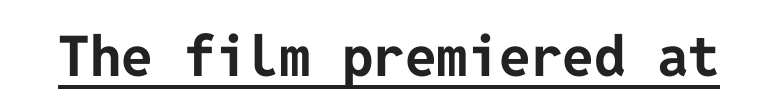
Q: Is the text bold? A: Yes.
Q: Is the text italic (slanted)? A: No, it is upright.
Q: Is the typeface a serif or a sans-serif typeface? A: Sans-serif.
Q: Is the text underlined? A: Yes.
Q: Is the spacing between letters normal or unusually wide? A: Normal.
Q: Width (condensed, normal, or wide)? A: Normal.
Q: Stroke contrast? A: Low.
Q: x-height? A: Medium.
